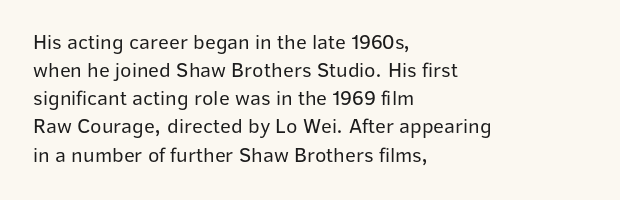
Q: Is the text bold? A: No.
Q: Is the text italic (slanted)? A: No, it is upright.
Q: Is the text underlined? A: No.
Q: How is the paragraph aligned? A: Left-aligned.
Q: Is the spacing between letters normal or unusually wide? A: Normal.
Q: Is the spacing between lines tight, normal or loose? A: Normal.
